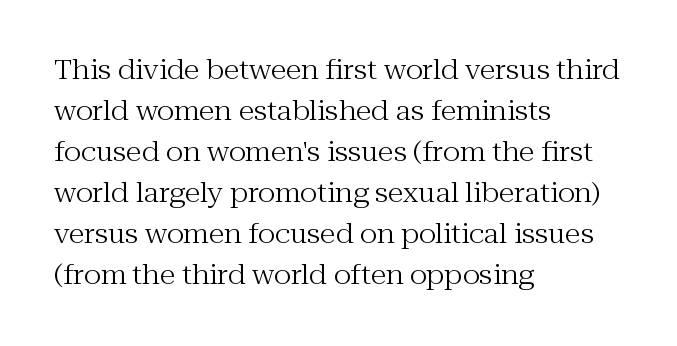
{"italic": "no", "bold": "no", "underline": "no", "align": "left", "line_spacing": "normal", "line_spacing_ratio": 1.58, "letter_spacing": "normal", "letter_spacing_em": 0.0, "glyph_px": 26}
